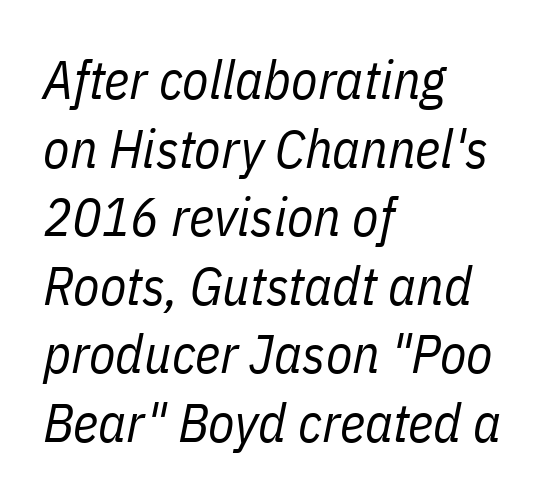
In terms of letterspacing, this is plain default setting. Has an underline been added? It has not. The specimen reads as italic at a glance. Horizontal alignment here is leftward, the default for most running prose.
